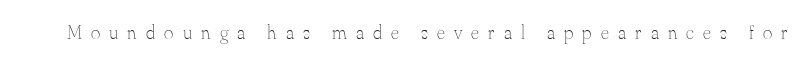
The strokes carry an ordinary text weight at most. Display-style spreading of the glyphs; the letterfit is very open. Do the letters lean? They stand straight. The glyphs are unaccompanied by any horizontal stroke below them.
